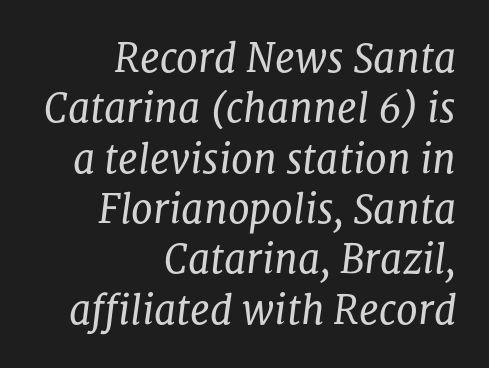
Q: Is the text bold? A: No.
Q: Is the text italic (slanted)? A: Yes, it leans right by about 8 degrees.
Q: Is the typeface a serif or a sans-serif typeface? A: Serif.
Q: Is the text underlined? A: No.
Q: How is the paragraph aligned? A: Right-aligned.
Q: Is the spacing between letters normal or unusually wide? A: Normal.
Q: Is the spacing between lines tight, normal or loose? A: Normal.
Q: Width (condensed, normal, or wide)? A: Normal.
Q: Stroke contrast? A: Low.
Q: x-height? A: Medium.
Q: Monospaced? A: No.
